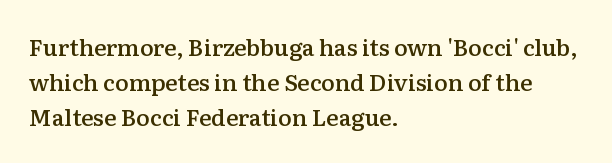
Summary of weight: moderately heavy, a semibold. You could call the tracking neutral — neither tight nor loose. Unmarked baselines from the first word to the last. Quick note: interline space is typical.
